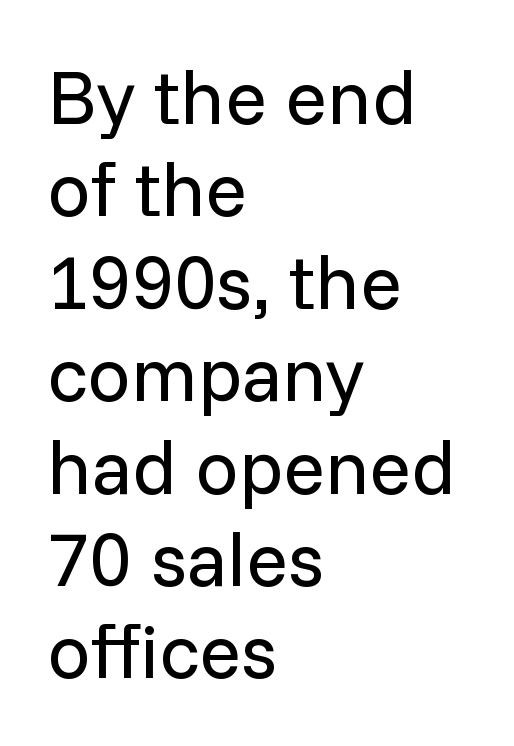
{"serif": "no", "italic": "no", "bold": "no", "weight": "regular", "width": "normal", "stroke_contrast": "low", "x_height": "medium", "monospaced": "no", "underline": "no", "align": "left", "line_spacing_ratio": 1.2, "letter_spacing": "normal", "letter_spacing_em": 0.0, "glyph_px": 77}
